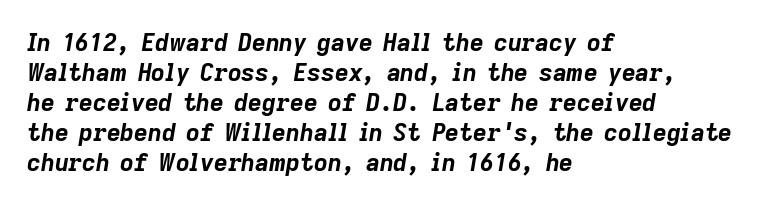
The block of text has a typical density, with ordinary space between rows. There is no visible air inserted between adjacent glyphs. The paragraph shown leans on its left margin. Bold? Absolutely — the strokes are thick and heavy. A bare baseline throughout the passage.
